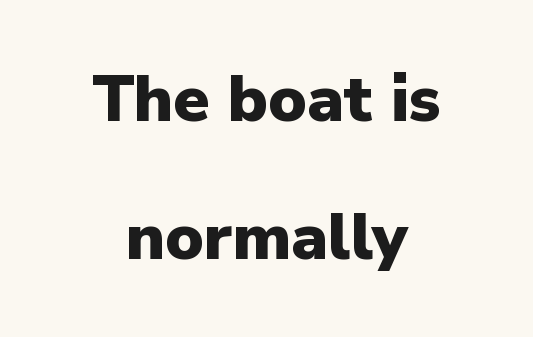
Q: Is the text bold? A: Yes.
Q: Is the text italic (slanted)? A: No, it is upright.
Q: Is the typeface a serif or a sans-serif typeface? A: Sans-serif.
Q: Is the text underlined? A: No.
Q: How is the paragraph aligned? A: Centered.
Q: Is the spacing between letters normal or unusually wide? A: Normal.
Q: Is the spacing between lines tight, normal or loose? A: Loose.
Q: Width (condensed, normal, or wide)? A: Normal.
Q: Stroke contrast? A: Low.
Q: x-height? A: Medium.
Q: Monospaced? A: No.
